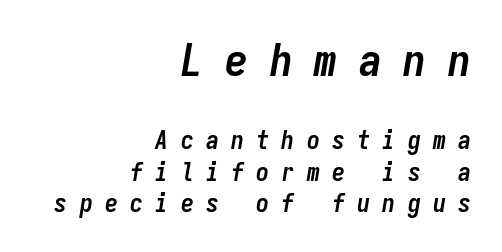
Compare the two chunks: the upper has the greater cap height. Look at the stroke-to-counter ratio: heavy, a bold. Descenders hang freely into open space. This is oblique type, the kind used for emphasis or titles. A flush-right, rag-left setting is used for this passage. The rendering inserts visible extra space after every character.
